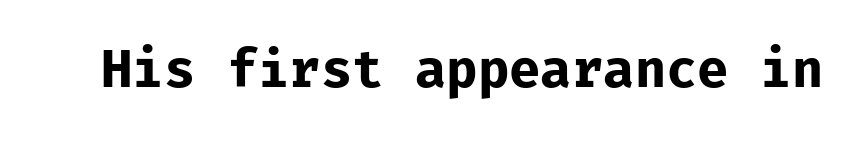
{"serif": "no", "italic": "no", "bold": "yes", "weight": "bold", "width": "normal", "stroke_contrast": "low", "x_height": "medium", "underline": "no", "letter_spacing": "normal", "letter_spacing_em": 0.0, "glyph_px": 51}
